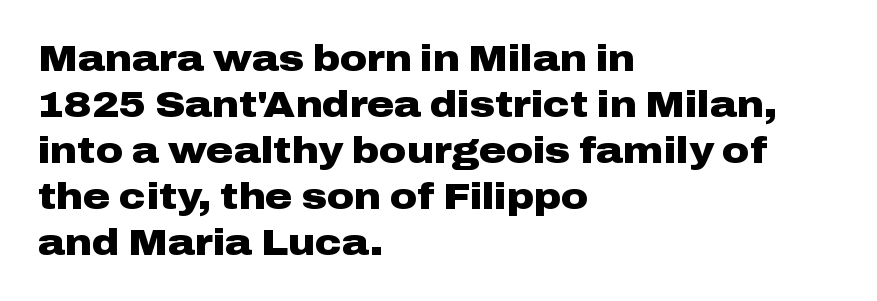
Summary of weight: heavy, a full bold. The rendering uses natural spacing where letterforms have individual widths. The glyphs are unaccompanied by any horizontal stroke below them. The tracking reads as untouched default to a designer's eye. Examine the stroke ends and you'll find no serifs. The paragraph has a hard left edge and a soft right edge.
